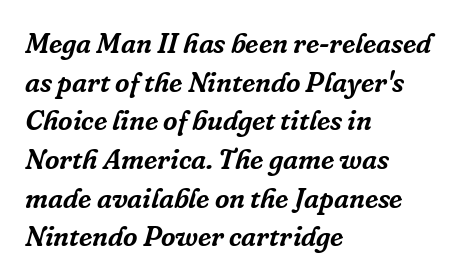
Q: Is the text italic (slanted)? A: Yes, it leans right by about 16 degrees.
Q: Is the typeface a serif or a sans-serif typeface? A: Serif.
Q: Is the text underlined? A: No.
Q: How is the paragraph aligned? A: Left-aligned.
Q: Is the spacing between letters normal or unusually wide? A: Normal.
Q: Is the spacing between lines tight, normal or loose? A: Normal.
Q: Width (condensed, normal, or wide)? A: Normal.
Q: Stroke contrast? A: Low.
Q: x-height? A: Medium.
Q: Monospaced? A: No.
